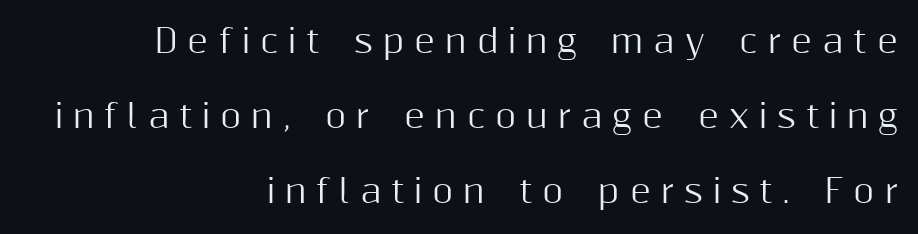
Substantial extra tracking has been applied to these lines. Is this a sans? Yes — the strokes have no serifs. Compared with typical paragraphs, the rows here are farther apart. The glyphs are unaccompanied by any horizontal stroke below them. Character widths vary here, with narrow letters taking less room than wide ones. Is the block centered? No — it sits flush against the right margin.
